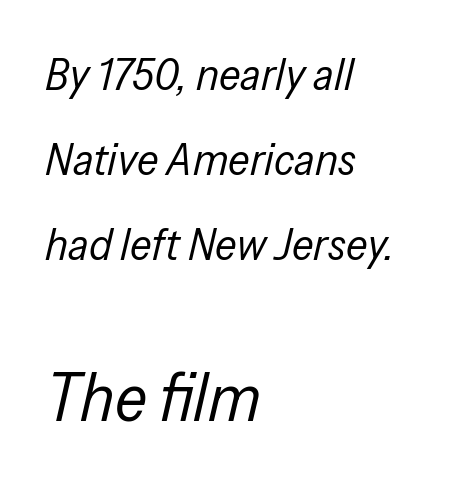
The image shows 67 px regular-weight, condensed type, italic (leaning right); set left-aligned, line spacing 1.89x, normal letter spacing, not underlined; the second (bottom) block is 1.49x larger; low stroke contrast and a medium x-height.
